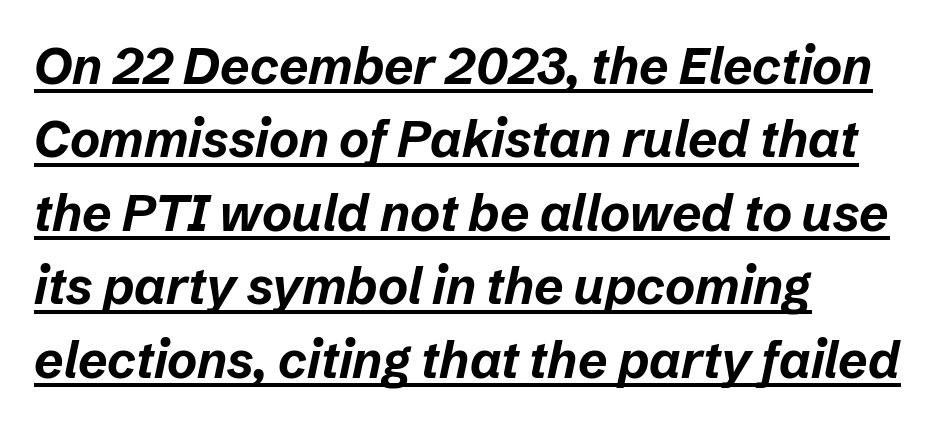
Underlining? Definitely there. If you drew a line through each stem, it would be angled. On the weight axis this lands at bold, roughly 700. No extra tracking has been applied to these lines.
